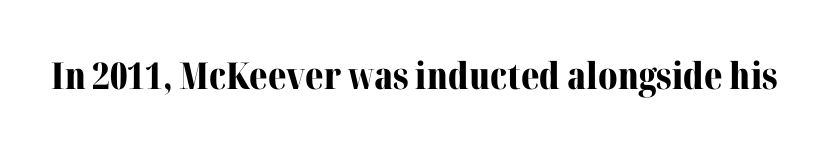
{"serif": "yes", "italic": "no", "bold": "yes", "weight": "bold", "width": "normal", "stroke_contrast": "medium", "x_height": "medium", "monospaced": "no", "underline": "no", "letter_spacing": "normal", "letter_spacing_em": 0.0, "glyph_px": 37}
